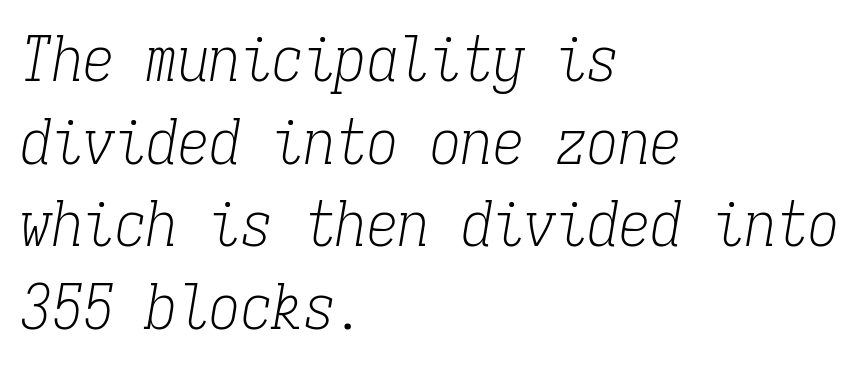
The rendering applies a slant to the glyphs. A normal amount of white space separates one row of letters from the next. Is this a fixed-width face? Yes — each glyph sits in an identical cell. Serif or sans? Serif — the stroke terminals have little feet. Tracking here is standard; glyphs follow each other at the usual distance.
